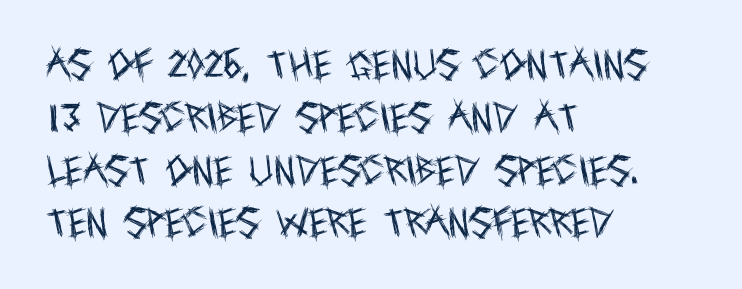
Quick note: interline space is typical. A typesetter would call this proportional, since set widths differ per character. Rendered with straight, roman letterforms. In terms of letterform style, serifs are entirely absent.
